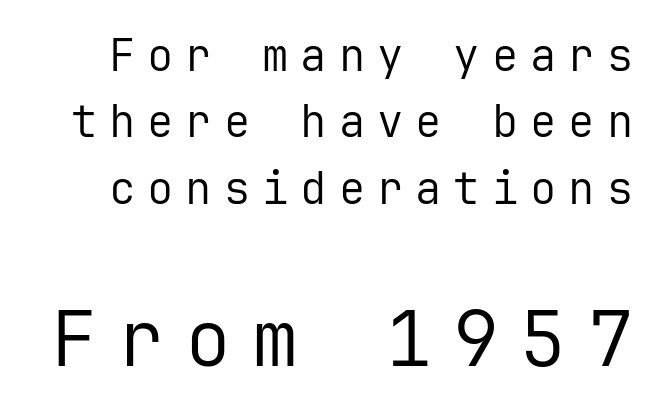
Does the leading feel generous? No, just average. This reads as an unemphasized weight, regular at the heaviest. You could only call the tracking loose — the letters float apart. Here the designer chose a console-style face with uniform glyph widths.
